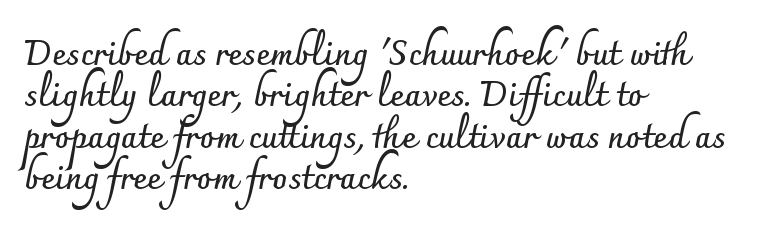
{"serif": "no", "bold": "yes", "weight": "semibold", "width": "normal", "stroke_contrast": "low", "x_height": "small", "monospaced": "no", "underline": "no", "align": "left", "line_spacing_ratio": 1.22, "letter_spacing": "normal", "letter_spacing_em": 0.0, "glyph_px": 34}
